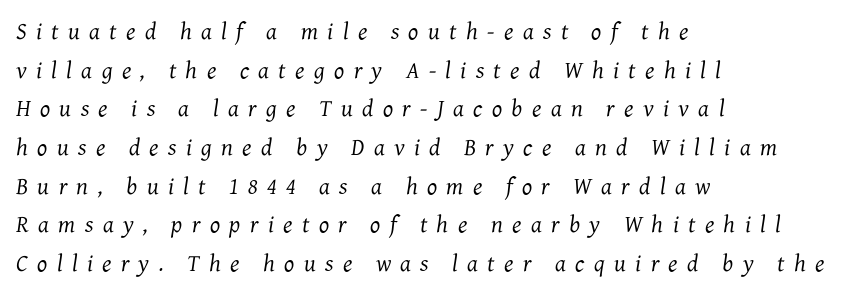
Weight: in the light-to-regular range. Emphasis-style slanted type is in use. The space between consecutive lines is moderate. Someone cranked the tracking dial way up on this one.
